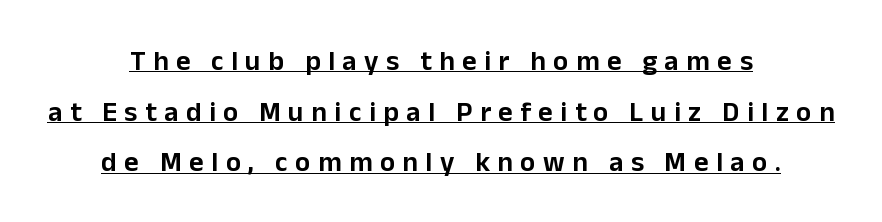
The image shows 28 px sans-serif type, upright; set centered, line spacing 1.81x, unusually wide letter spacing (+0.27 em), underlined; low stroke contrast and a medium x-height.
